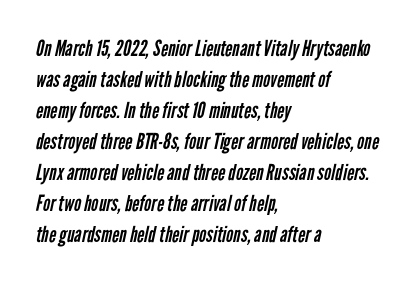
{"bold": "no", "underline": "no", "align": "left", "line_spacing": "normal", "line_spacing_ratio": 1.41, "letter_spacing": "normal", "letter_spacing_em": 0.0, "glyph_px": 22}
